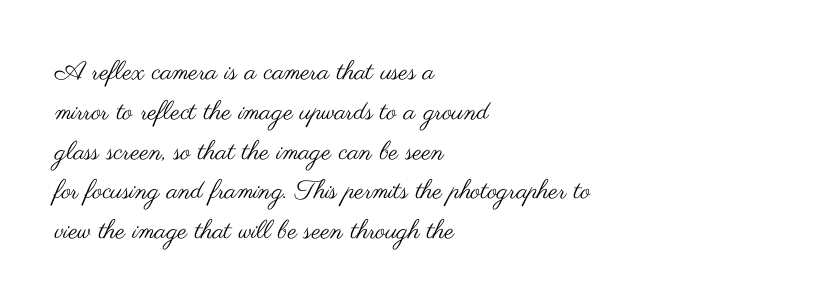
{"bold": "no", "underline": "no", "align": "left", "line_spacing": "normal", "line_spacing_ratio": 1.53, "letter_spacing": "normal", "letter_spacing_em": 0.0, "glyph_px": 26}
